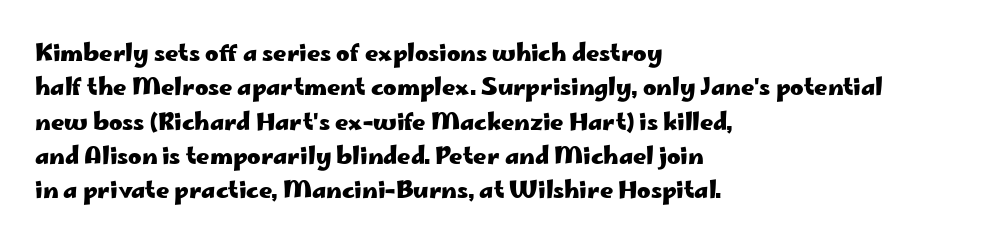
The image shows 23 px bold type, upright; set left-aligned, normal line spacing (1.49x), normal letter spacing, not underlined.
